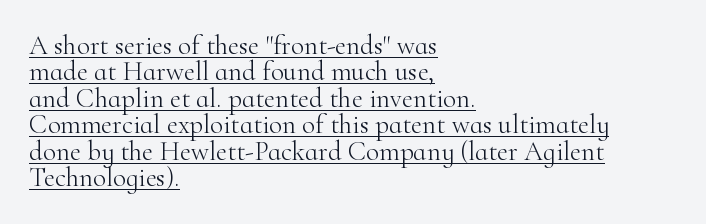
Q: Is the text bold? A: No.
Q: Is the text italic (slanted)? A: No, it is upright.
Q: Is the text underlined? A: Yes.
Q: How is the paragraph aligned? A: Left-aligned.
Q: Is the spacing between letters normal or unusually wide? A: Normal.
Q: Is the spacing between lines tight, normal or loose? A: Tight.
